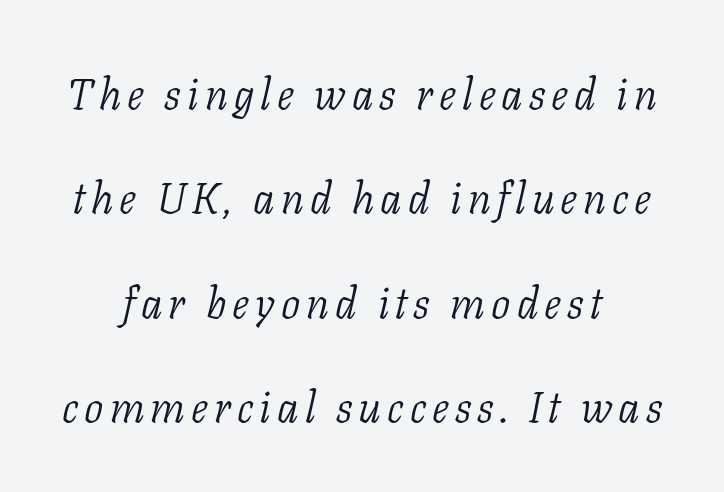
{"serif": "yes", "italic": "yes", "lean": "right", "slant_degrees": 11, "bold": "no", "weight": "light", "width": "normal", "stroke_contrast": "low", "x_height": "medium", "monospaced": "no", "underline": "no", "line_spacing": "loose", "line_spacing_ratio": 2.43, "glyph_px": 43}
